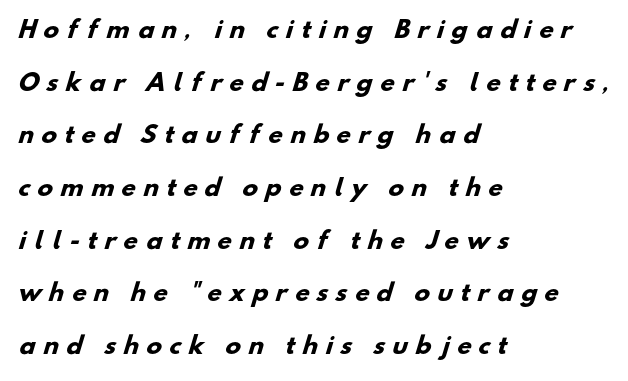
Q: Is the text bold? A: Yes.
Q: Is the text underlined? A: No.
Q: How is the paragraph aligned? A: Left-aligned.
Q: Is the spacing between letters normal or unusually wide? A: Unusually wide.
Q: Is the spacing between lines tight, normal or loose? A: Loose.
